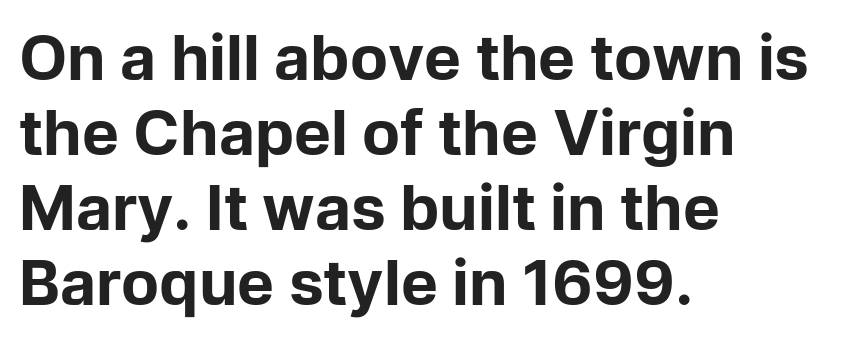
Q: Is the text bold? A: Yes.
Q: Is the text italic (slanted)? A: No, it is upright.
Q: Is the typeface a serif or a sans-serif typeface? A: Sans-serif.
Q: Is the text underlined? A: No.
Q: How is the paragraph aligned? A: Left-aligned.
Q: Is the spacing between letters normal or unusually wide? A: Normal.
Q: Width (condensed, normal, or wide)? A: Normal.
Q: Stroke contrast? A: Low.
Q: x-height? A: Medium.
Q: Monospaced? A: No.
